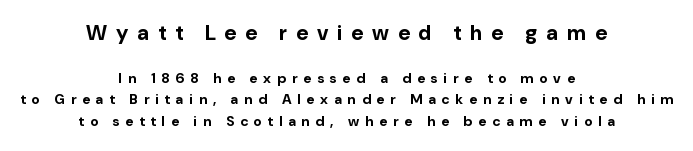
{"italic": "no", "bold": "yes", "underline": "no", "align": "center", "line_spacing": "normal", "line_spacing_ratio": 1.56, "letter_spacing": "wide", "letter_spacing_em": 0.42, "larger_block": "first", "size_ratio": 1.5, "glyph_px": 21}
